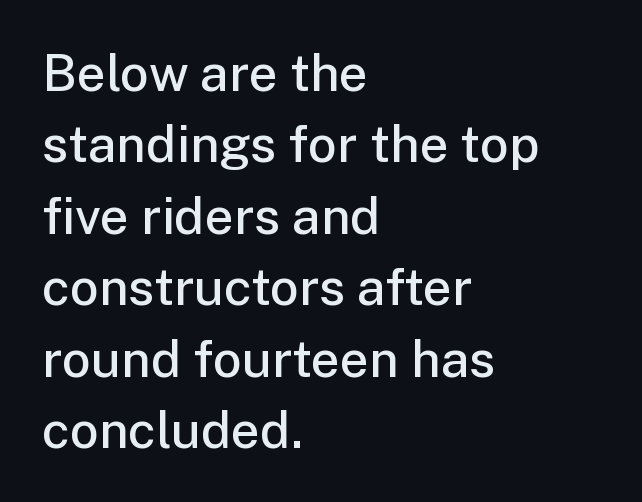
Style check: upright. This sample is left-justified, so line endings fall wherever the words run out. Successive baselines arrive at the customary interval. Each letter's strokes conclude bluntly, with no projecting serifs.
